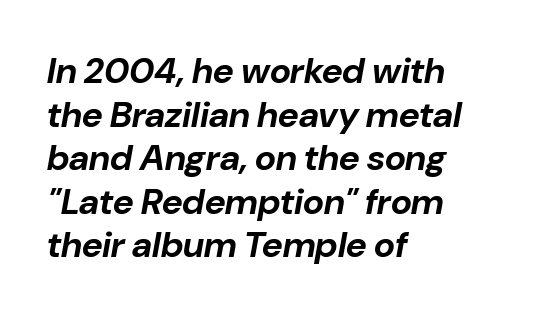
The glyphs are unaccompanied by any horizontal stroke below them. Look at the stroke-to-counter ratio: heavy, a bold. Tall strokes in this sample are angled rather than plumb. Reading down the block, your eye returns to a fixed left position each line. Spacing verdict: proportional, widths tailored to each character.
